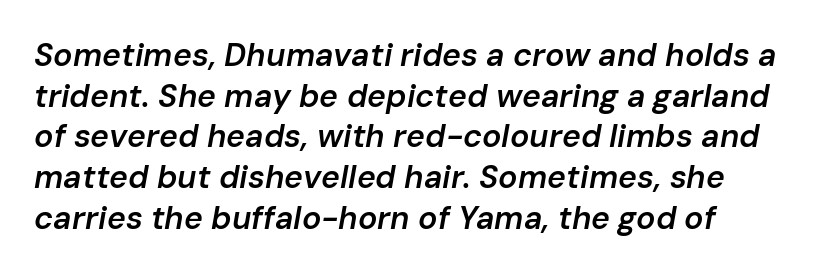
{"italic": "yes", "lean": "right", "slant_degrees": 10, "bold": "semi", "weight": "semibold", "width": "normal", "stroke_contrast": "low", "x_height": "medium", "monospaced": "no", "underline": "no", "align": "left", "line_spacing": "normal", "line_spacing_ratio": 1.27, "letter_spacing": "normal", "letter_spacing_em": 0.0, "glyph_px": 32}
